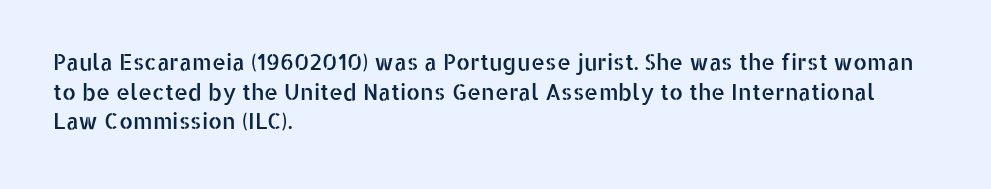
{"italic": "no", "underline": "no", "align": "left", "line_spacing": "normal", "line_spacing_ratio": 1.35, "letter_spacing": "normal", "letter_spacing_em": 0.0, "glyph_px": 22}
